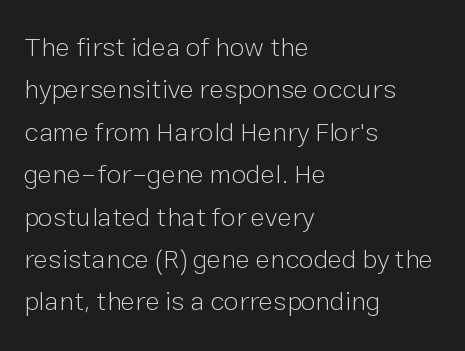
Q: Is the text bold? A: No.
Q: Is the text italic (slanted)? A: No, it is upright.
Q: Is the text underlined? A: No.
Q: How is the paragraph aligned? A: Left-aligned.
Q: Is the spacing between letters normal or unusually wide? A: Normal.
Q: Is the spacing between lines tight, normal or loose? A: Normal.
